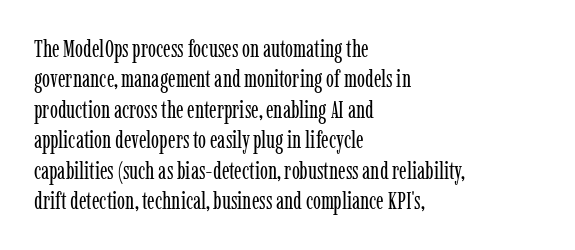
Q: Is the text bold? A: No.
Q: Is the text italic (slanted)? A: No, it is upright.
Q: Is the text underlined? A: No.
Q: How is the paragraph aligned? A: Left-aligned.
Q: Is the spacing between letters normal or unusually wide? A: Normal.
Q: Is the spacing between lines tight, normal or loose? A: Normal.
